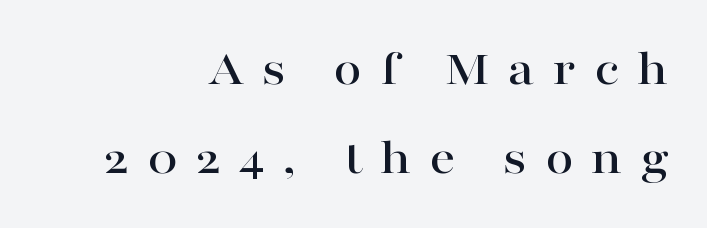
Q: Is the text italic (slanted)? A: No, it is upright.
Q: Is the typeface a serif or a sans-serif typeface? A: Serif.
Q: Is the text underlined? A: No.
Q: How is the paragraph aligned? A: Right-aligned.
Q: Is the spacing between letters normal or unusually wide? A: Unusually wide.
Q: Width (condensed, normal, or wide)? A: Wide.
Q: Stroke contrast? A: High.
Q: x-height? A: Medium.
Q: Monospaced? A: No.
